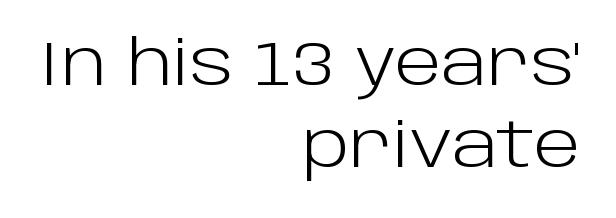
{"serif": "no", "italic": "no", "bold": "no", "weight": "light", "width": "normal", "stroke_contrast": "low", "x_height": "large", "monospaced": "no", "underline": "no", "align": "right", "line_spacing": "normal", "line_spacing_ratio": 1.33, "letter_spacing": "normal", "letter_spacing_em": 0.0, "glyph_px": 62}
